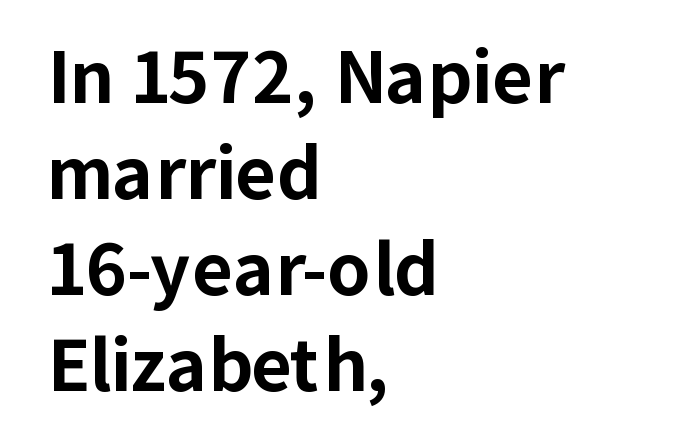
The font's upright variant was chosen for this text. In terms of weight, the rendering is a true, heavy bold. Unmarked baselines from the first word to the last. I'd call this a sans setting — the letters go barefoot. These lines stack with their left ends in a neat column. Honestly, the row spacing looks completely unremarkable.
